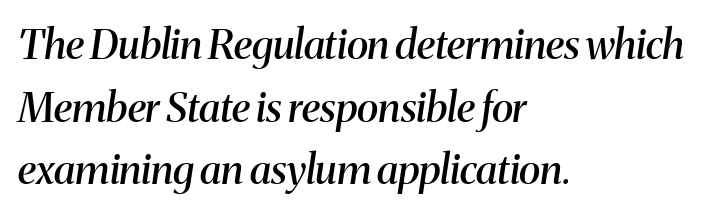
Q: Is the text bold? A: Semi-bold.
Q: Is the text italic (slanted)? A: Yes, it leans right by about 8 degrees.
Q: Is the typeface a serif or a sans-serif typeface? A: Serif.
Q: Is the text underlined? A: No.
Q: How is the paragraph aligned? A: Left-aligned.
Q: Is the spacing between letters normal or unusually wide? A: Normal.
Q: Is the spacing between lines tight, normal or loose? A: Normal.
Q: Width (condensed, normal, or wide)? A: Normal.
Q: Stroke contrast? A: Medium.
Q: x-height? A: Medium.
Q: Monospaced? A: No.
